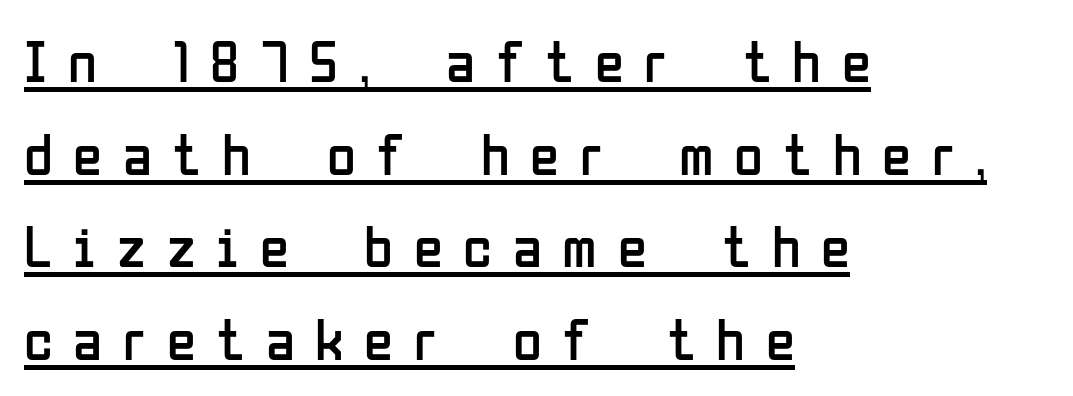
Q: Is the text bold? A: No.
Q: Is the text italic (slanted)? A: No, it is upright.
Q: Is the typeface a serif or a sans-serif typeface? A: Sans-serif.
Q: Is the text underlined? A: Yes.
Q: How is the paragraph aligned? A: Left-aligned.
Q: Is the spacing between letters normal or unusually wide? A: Unusually wide.
Q: Is the spacing between lines tight, normal or loose? A: Normal.
Q: Width (condensed, normal, or wide)? A: Condensed.
Q: Stroke contrast? A: Low.
Q: x-height? A: Medium.
Q: Monospaced? A: No.
